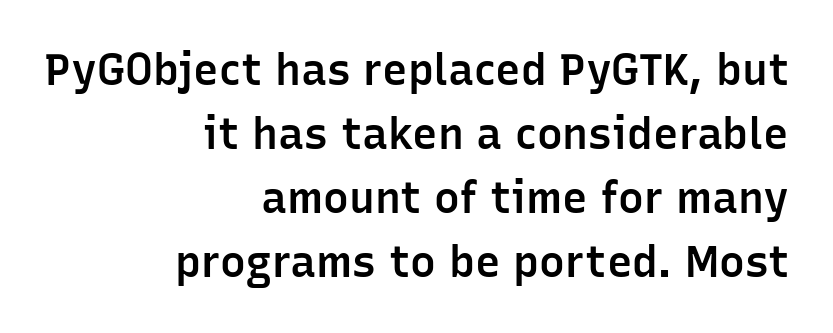
{"serif": "no", "italic": "no", "bold": "semi", "weight": "semibold", "width": "normal", "stroke_contrast": "low", "x_height": "medium", "monospaced": "no", "underline": "no", "align": "right", "line_spacing": "normal", "line_spacing_ratio": 1.49, "letter_spacing": "normal", "letter_spacing_em": 0.0, "glyph_px": 43}
